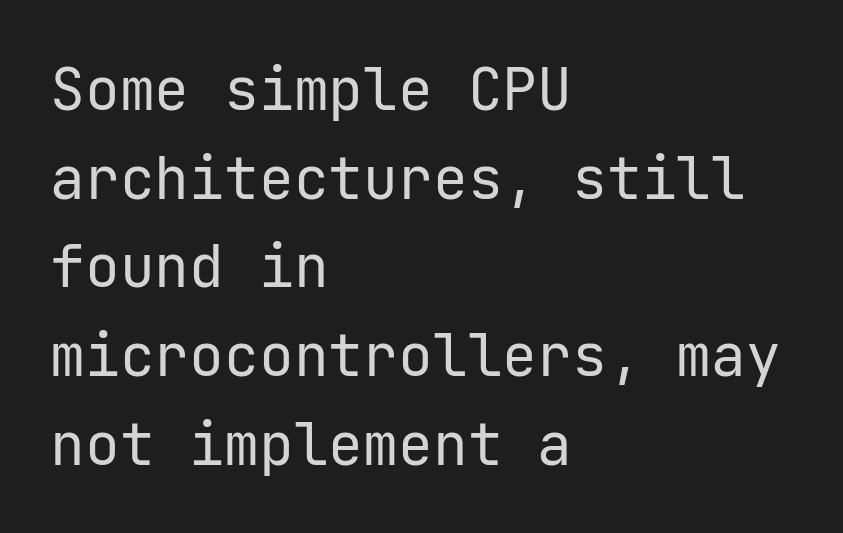
The image shows 58 px regular-weight sans-serif type, upright; set left-aligned, normal line spacing (1.53x), normal letter spacing, not underlined; low stroke contrast and a medium x-height.
